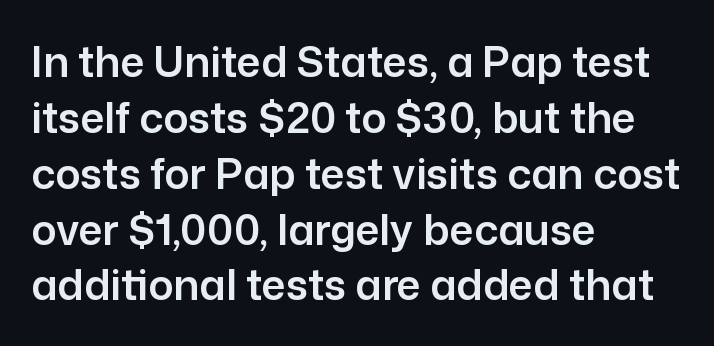
{"serif": "no", "italic": "no", "width": "normal", "stroke_contrast": "low", "x_height": "medium", "monospaced": "no", "underline": "no", "align": "left", "line_spacing": "normal", "line_spacing_ratio": 1.33, "letter_spacing": "normal", "letter_spacing_em": 0.0, "glyph_px": 42}
